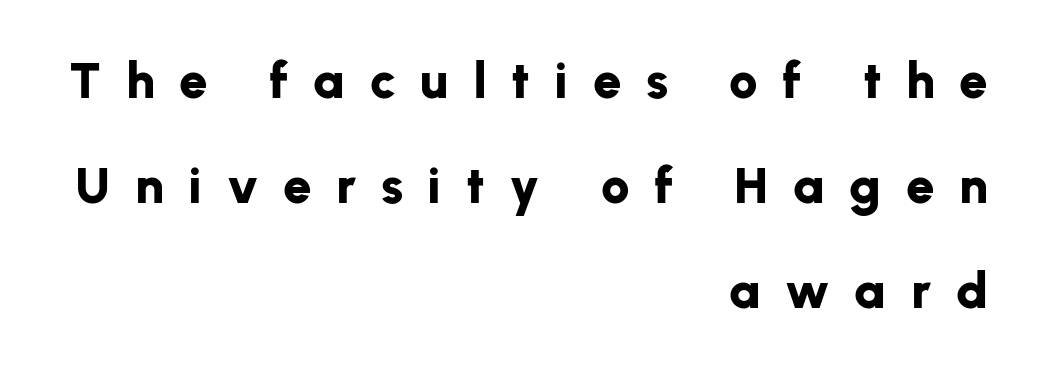
Q: Is the text bold? A: Yes.
Q: Is the text italic (slanted)? A: No, it is upright.
Q: Is the typeface a serif or a sans-serif typeface? A: Sans-serif.
Q: Is the text underlined? A: No.
Q: How is the paragraph aligned? A: Right-aligned.
Q: Is the spacing between letters normal or unusually wide? A: Unusually wide.
Q: Is the spacing between lines tight, normal or loose? A: Loose.
Q: Width (condensed, normal, or wide)? A: Normal.
Q: Stroke contrast? A: Low.
Q: x-height? A: Medium.
Q: Monospaced? A: No.
